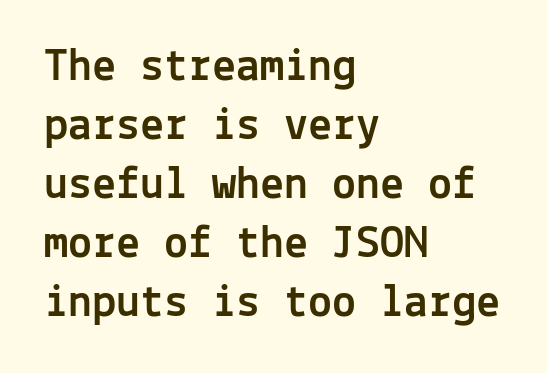
{"serif": "no", "italic": "no", "width": "normal", "x_height": "medium", "monospaced": "yes", "underline": "no", "align": "left", "line_spacing_ratio": 1.23, "letter_spacing": "normal", "letter_spacing_em": 0.0, "glyph_px": 48}
